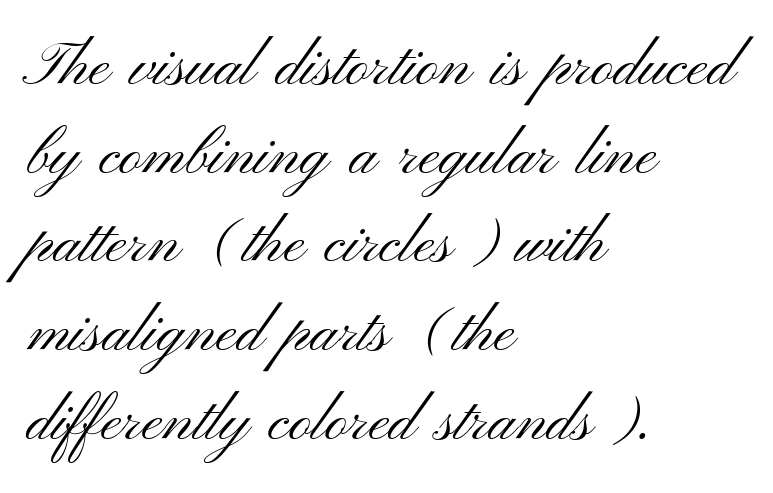
The image shows 62 px light, wide sans-serif type; set left-aligned, normal line spacing (1.43x), normal letter spacing, not underlined; medium stroke contrast and a small x-height.
